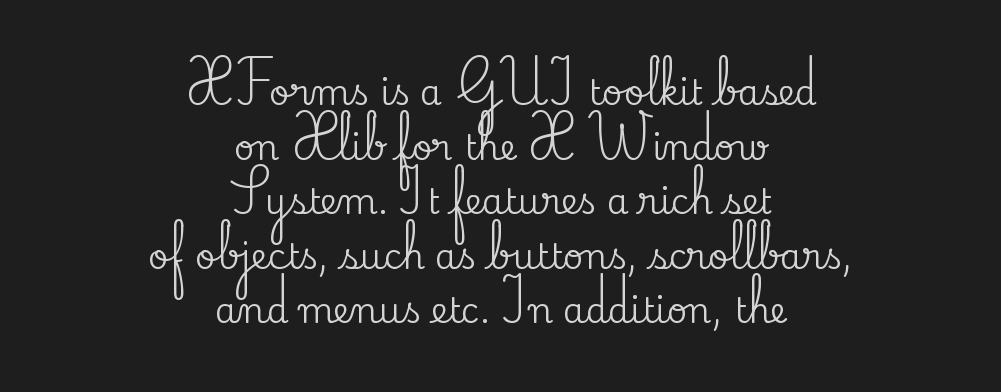
Honestly, the letter spacing is just normal — you wouldn't notice it. This sample is center-justified, so both line endings float freely. Classification — serif. The space beneath each line is pristine and unruled. The letters advance in unequal steps, a hallmark of proportional type.
